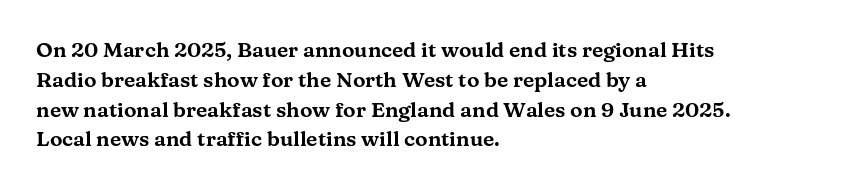
Which margin do the lines hug? The left one — the right edge is uneven. The letters stand upright; this is a roman face. Any mark beneath the type? The region is blank. The space between consecutive lines is moderate. No extra tracking has been applied to these lines.
